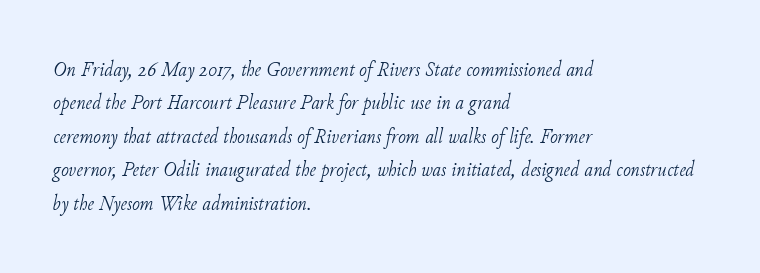
{"italic": "yes", "lean": "right", "slant_degrees": 11, "bold": "no", "underline": "no", "align": "left", "line_spacing": "normal", "line_spacing_ratio": 1.59, "letter_spacing": "normal", "letter_spacing_em": 0.0, "glyph_px": 21}
